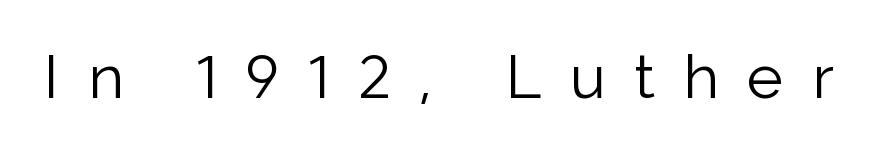
Q: Is the text bold? A: No.
Q: Is the text italic (slanted)? A: No, it is upright.
Q: Is the typeface a serif or a sans-serif typeface? A: Sans-serif.
Q: Is the text underlined? A: No.
Q: Is the spacing between letters normal or unusually wide? A: Unusually wide.
Q: Width (condensed, normal, or wide)? A: Normal.
Q: Stroke contrast? A: Low.
Q: x-height? A: Medium.
Q: Monospaced? A: No.
